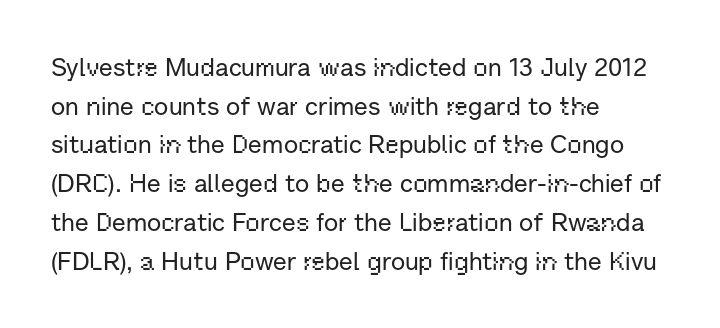
{"italic": "no", "underline": "no", "align": "left", "line_spacing": "normal", "line_spacing_ratio": 1.55, "letter_spacing": "normal", "letter_spacing_em": 0.0, "glyph_px": 25}
